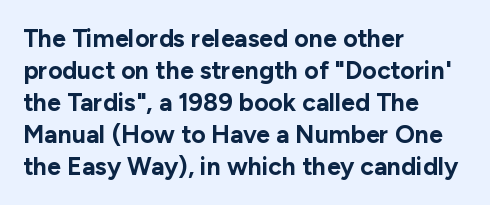
Q: Is the text bold? A: Yes.
Q: Is the text italic (slanted)? A: No, it is upright.
Q: Is the text underlined? A: No.
Q: How is the paragraph aligned? A: Left-aligned.
Q: Is the spacing between letters normal or unusually wide? A: Normal.
Q: Is the spacing between lines tight, normal or loose? A: Normal.
